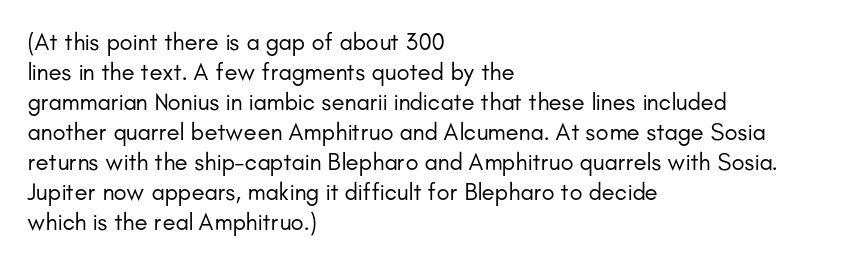
The image shows 24 px text type, upright; set left-aligned, normal line spacing (1.25x), normal letter spacing, not underlined.
